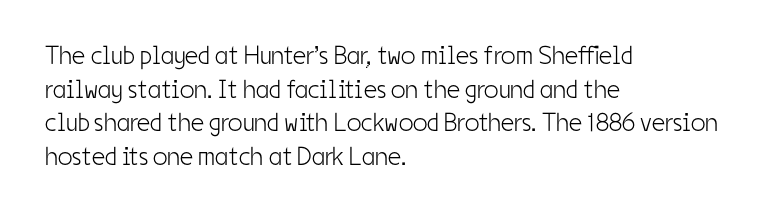
Q: Is the text bold? A: No.
Q: Is the text italic (slanted)? A: No, it is upright.
Q: Is the text underlined? A: No.
Q: How is the paragraph aligned? A: Left-aligned.
Q: Is the spacing between letters normal or unusually wide? A: Normal.
Q: Is the spacing between lines tight, normal or loose? A: Normal.
